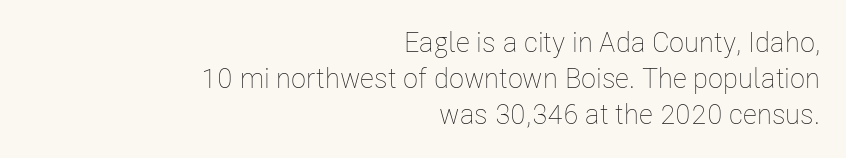
{"italic": "no", "bold": "no", "weight": "thin", "width": "condensed", "stroke_contrast": "low", "x_height": "medium", "monospaced": "no", "underline": "no", "align": "right", "line_spacing": "normal", "line_spacing_ratio": 1.29, "letter_spacing": "normal", "letter_spacing_em": 0.0, "glyph_px": 28}
